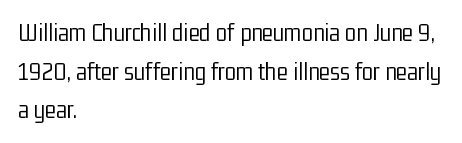
The image shows 26 px text type, upright; set left-aligned, normal line spacing (1.49x), normal letter spacing, not underlined.
